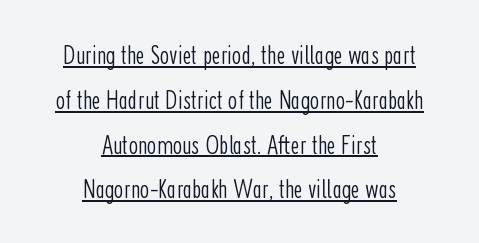
{"italic": "no", "bold": "no", "underline": "yes", "align": "center", "line_spacing": "normal", "line_spacing_ratio": 1.66, "letter_spacing": "normal", "letter_spacing_em": 0.0, "glyph_px": 27}
